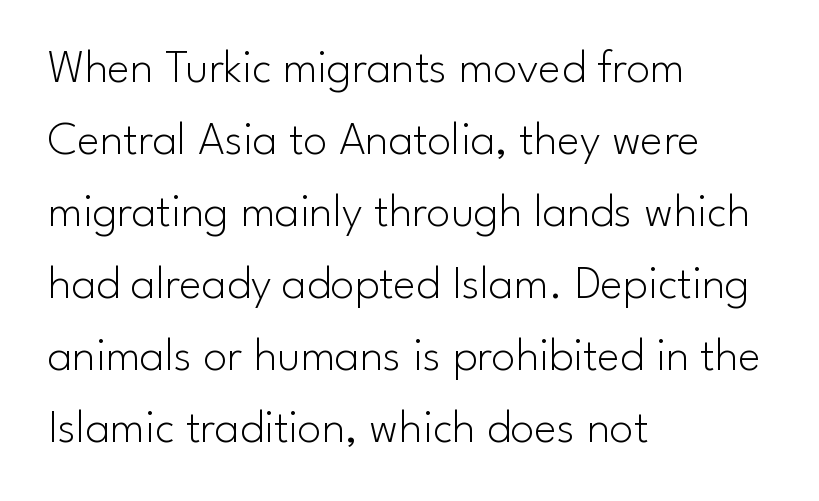
Does the type have serifs? No, each stem ends abruptly. Caption: multi-line text, flush left, ragged right. This is roman type, the default non-slanted kind. Looks like regular typesetting: each glyph gets only the width it needs. Bold? No — there's no thickening of the strokes.
